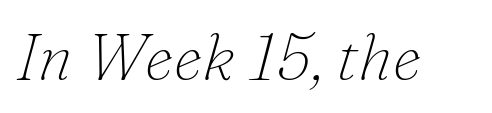
In terms of letterform style, serifs are clearly present. Spacing verdict: proportional, widths tailored to each character. The string is rendered with underlining switched off. The glyphs look as if they've been sheared to an angle.
